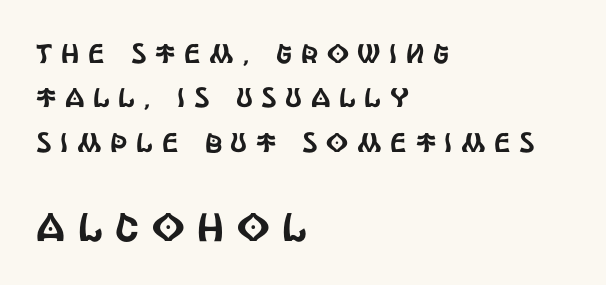
The rendering uses natural spacing where letterforms have individual widths. Just letters on the line, the space beneath them empty. In this sample the second text group is rendered at the bigger scale. You could only call the tracking loose — the letters float apart. The passage is arranged the way most books set body copy — flush left. In terms of letterform style, serifs are entirely absent.
